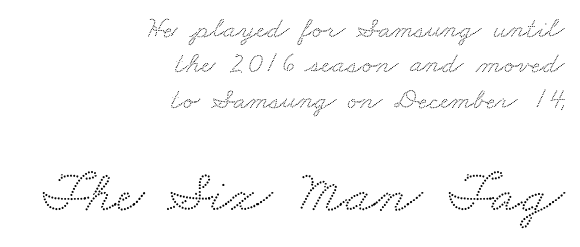
Observe the ordinary spacing: letters are neighbours, not strangers. Horizontal alignment here is rightward, an uncommon choice for prose. This sample uses a serif face. Size contrast runs from small at the top to large at the bottom. The letters advance in unequal steps, a hallmark of proportional type. Quick note: underline off.
